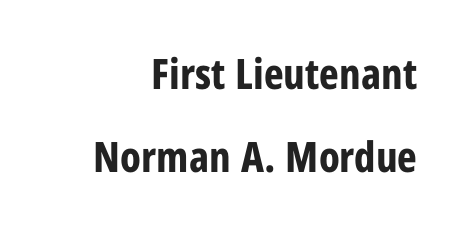
Q: Is the text bold? A: Yes.
Q: Is the text italic (slanted)? A: No, it is upright.
Q: Is the typeface a serif or a sans-serif typeface? A: Sans-serif.
Q: Is the text underlined? A: No.
Q: Is the spacing between letters normal or unusually wide? A: Normal.
Q: Is the spacing between lines tight, normal or loose? A: Loose.
Q: Width (condensed, normal, or wide)? A: Condensed.
Q: Stroke contrast? A: Low.
Q: x-height? A: Medium.
Q: Monospaced? A: No.
